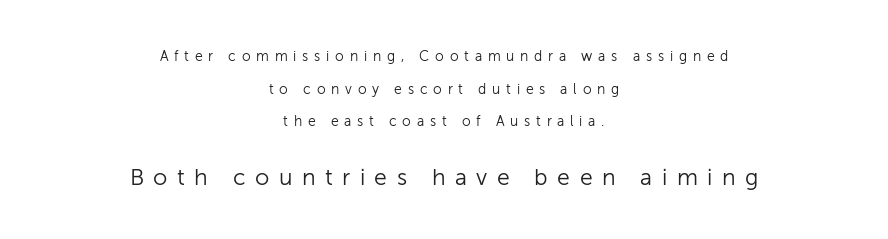
This is roman type, the default non-slanted kind. Horizontal bands of white between lines are thick stripes. Underlining? Definitely not there. Each stroke keeps to a modest, everyday thickness or less. Compared with a flush-left layout, this one balances lines on the center instead.
